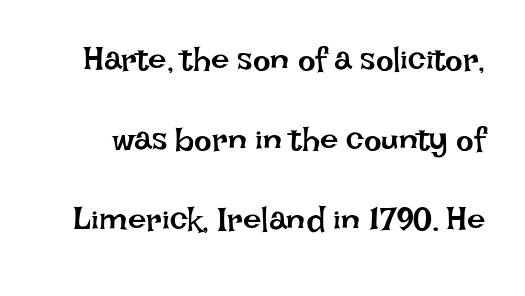
Q: Is the text bold? A: No.
Q: Is the text italic (slanted)? A: No, it is upright.
Q: Is the text underlined? A: No.
Q: Is the spacing between letters normal or unusually wide? A: Normal.
Q: Is the spacing between lines tight, normal or loose? A: Loose.
Q: Width (condensed, normal, or wide)? A: Normal.
Q: Stroke contrast? A: Low.
Q: x-height? A: Large.
Q: Monospaced? A: No.
